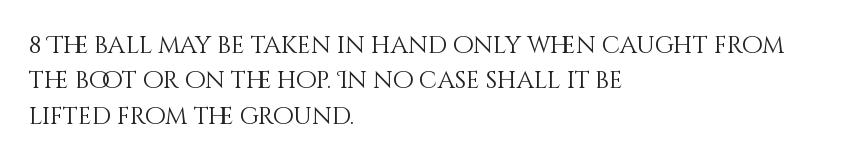
Tracking value appears to be zero — textbook default spacing. Posture: straight, roman, zero tilt. Leftover space on each line is placed entirely after the last word. This is not heavy type; no bold has been used.
